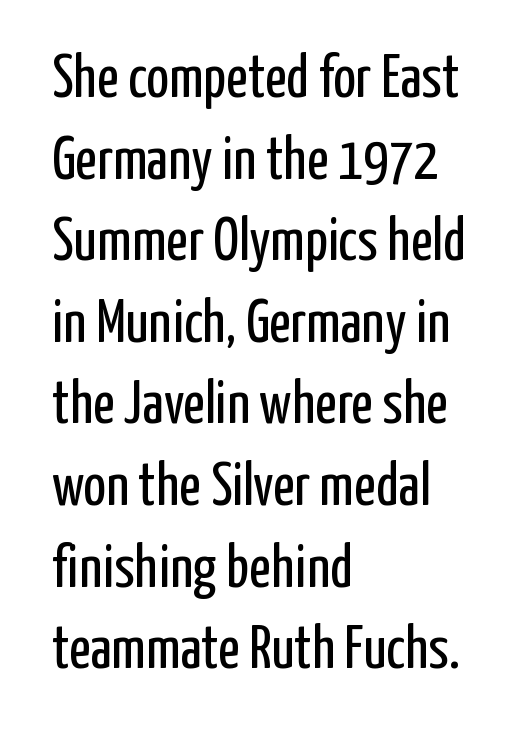
Q: Is the text bold? A: No.
Q: Is the text italic (slanted)? A: No, it is upright.
Q: Is the typeface a serif or a sans-serif typeface? A: Sans-serif.
Q: Is the text underlined? A: No.
Q: How is the paragraph aligned? A: Left-aligned.
Q: Is the spacing between letters normal or unusually wide? A: Normal.
Q: Is the spacing between lines tight, normal or loose? A: Normal.
Q: Width (condensed, normal, or wide)? A: Condensed.
Q: Stroke contrast? A: Low.
Q: x-height? A: Medium.
Q: Monospaced? A: No.
